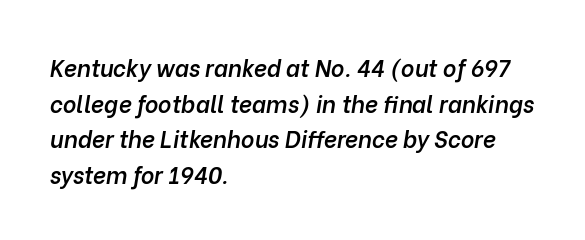
{"italic": "yes", "lean": "right", "slant_degrees": 10, "bold": "semi", "underline": "no", "align": "left", "line_spacing": "normal", "line_spacing_ratio": 1.55, "letter_spacing": "normal", "letter_spacing_em": 0.0, "glyph_px": 23}
